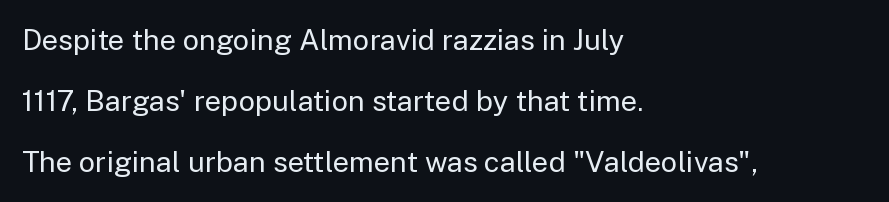
{"serif": "no", "italic": "no", "bold": "no", "weight": "regular", "width": "normal", "stroke_contrast": "low", "x_height": "medium", "monospaced": "no", "underline": "no", "align": "left", "line_spacing": "loose", "line_spacing_ratio": 2.11, "letter_spacing": "normal", "letter_spacing_em": 0.0, "glyph_px": 29}
